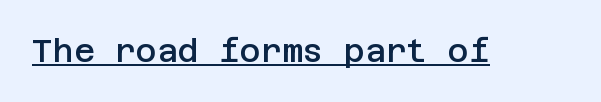
The image shows 32 px semibold sans-serif type, upright; set normal letter spacing, underlined; low stroke contrast and a large x-height.
